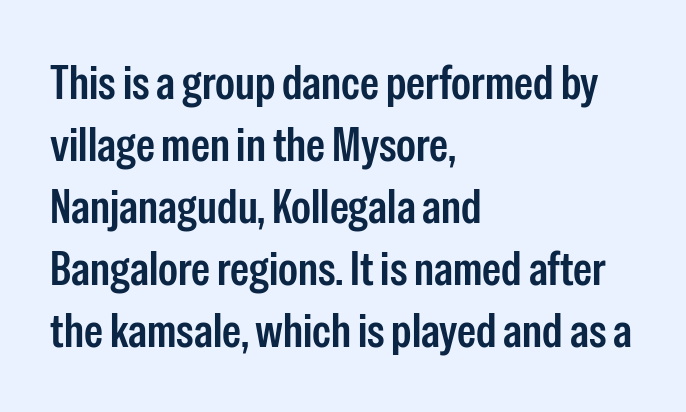
The strip under each line holds only bare page. This sample uses an upright cut, with every glyph sitting square on the baseline. The face used here is a sans, in the tradition of grotesques and geometrics. The gaps between neighbouring characters are ordinary and unremarkable. The line-height multiplier appears to be the usual default. If you drew a ruler down the left edge, every line would touch it.
